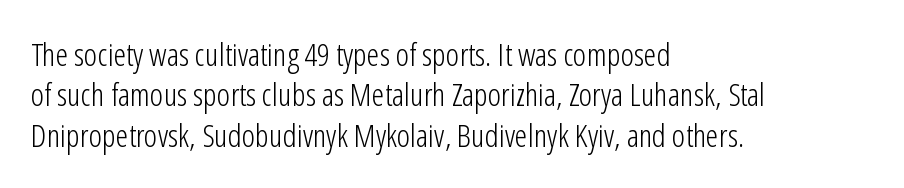
The image shows 32 px light, condensed sans-serif type, upright; set left-aligned, normal line spacing (1.26x), normal letter spacing, not underlined; low stroke contrast and a medium x-height.
